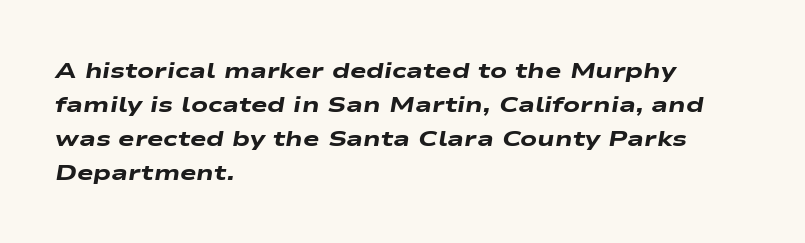
Q: Is the text bold? A: Yes.
Q: Is the text italic (slanted)? A: Yes, it leans right by about 9 degrees.
Q: Is the text underlined? A: No.
Q: How is the paragraph aligned? A: Left-aligned.
Q: Is the spacing between letters normal or unusually wide? A: Normal.
Q: Is the spacing between lines tight, normal or loose? A: Normal.
